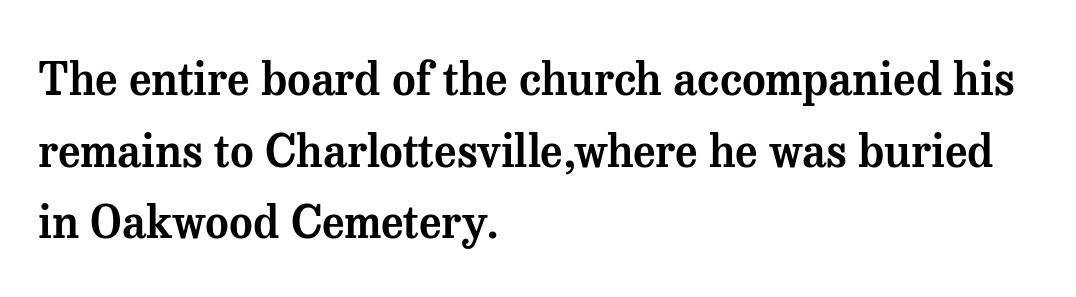
Just letters on the line, the space beneath them empty. This is the regular roman posture of the typeface. The compositor pushed each line to the left boundary. The horizontal fit of the characters is conventional and even. Students, observe: this is what conventionally led text looks like.
